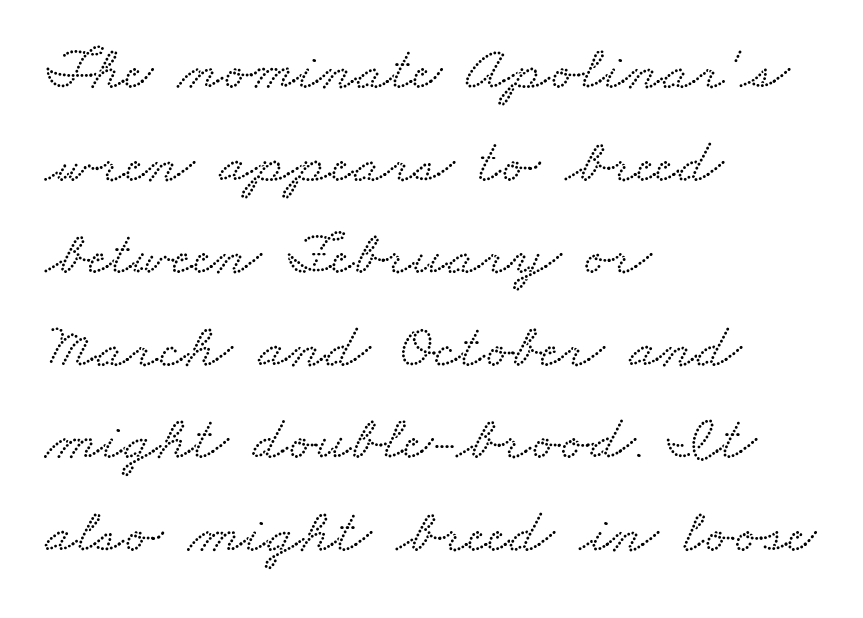
{"serif": "yes", "width": "wide", "stroke_contrast": "low", "x_height": "small", "monospaced": "no", "underline": "no", "align": "left", "line_spacing": "normal", "line_spacing_ratio": 1.47, "letter_spacing": "normal", "letter_spacing_em": 0.0, "glyph_px": 63}
